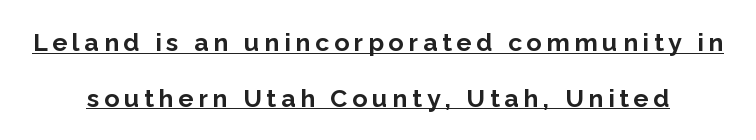
Q: Is the text bold? A: Yes.
Q: Is the text italic (slanted)? A: No, it is upright.
Q: Is the text underlined? A: Yes.
Q: Is the spacing between lines tight, normal or loose? A: Loose.
